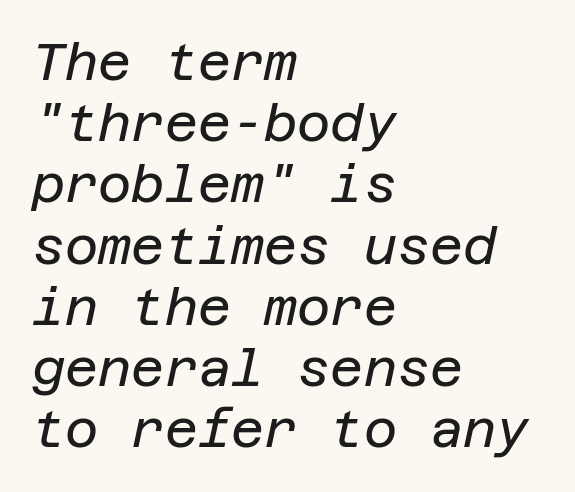
The typography opts for an oblique posture over an upright one. Descender tails drop into unmarked territory. Heaviness? Minimal to ordinary, like unemphasized prose. Short and long lines alike share a common starting point at left.
